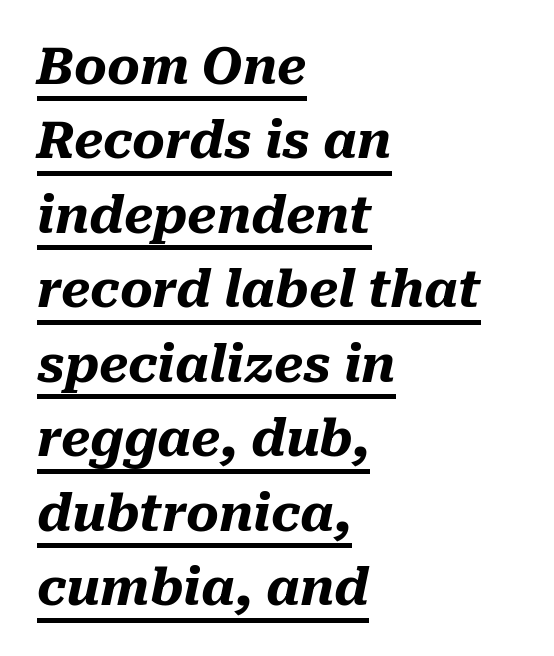
These lines are set flush left with a ragged right edge. Tracking here is standard; glyphs follow each other at the usual distance. Proportional: the letters do not fall into vertical columns. The letters are slanted; this is an italic face. Reading down the column, the eye jumps a familiar distance to each next line.
